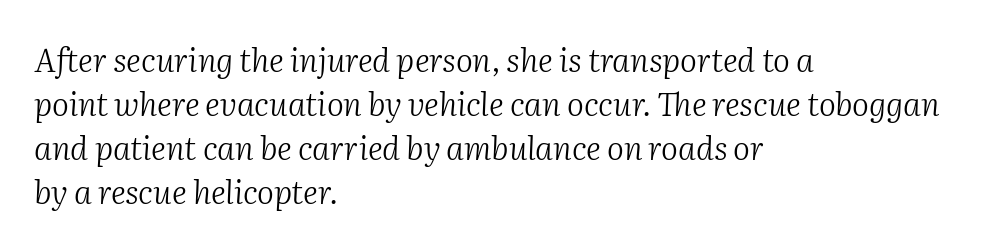
Visually the block forms a straight wall on the left and a jagged coastline on the right. A bare baseline throughout the passage. Italic: yes, the glyphs are oblique. Is the type heavy? It reads as light-to-regular instead.
